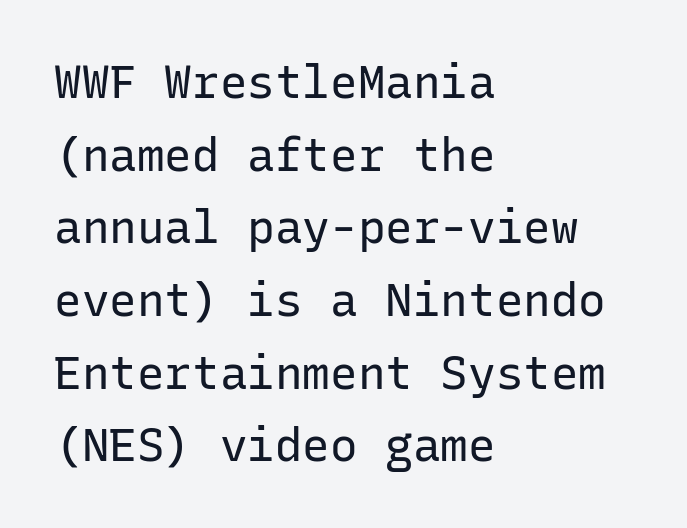
The image shows 46 px regular-weight sans-serif type, upright, monospaced; set left-aligned, normal line spacing (1.58x), normal letter spacing, not underlined; low stroke contrast and a medium x-height.
